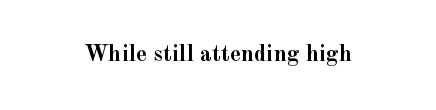
The image shows 23 px bold type, upright; set normal letter spacing, not underlined.
